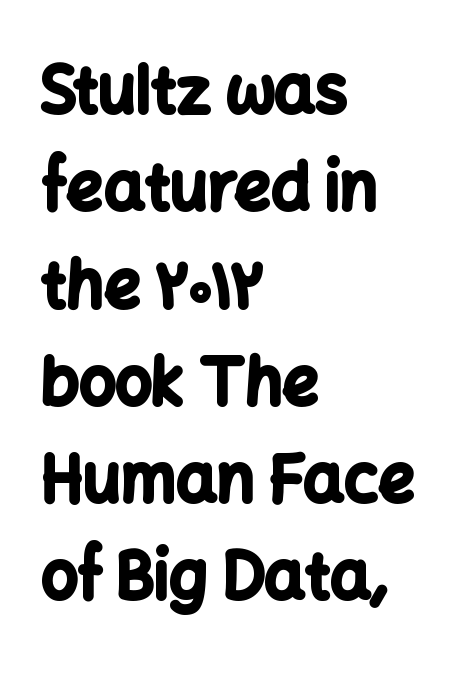
{"serif": "no", "italic": "no", "bold": "yes", "weight": "bold", "width": "normal", "stroke_contrast": "low", "x_height": "medium", "monospaced": "no", "underline": "no", "align": "left", "line_spacing": "normal", "line_spacing_ratio": 1.52, "letter_spacing": "normal", "letter_spacing_em": 0.0, "glyph_px": 64}
